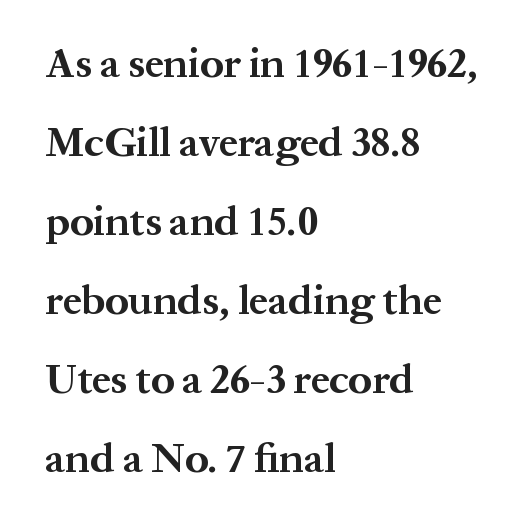
{"serif": "yes", "italic": "no", "bold": "yes", "weight": "bold", "width": "normal", "stroke_contrast": "medium", "x_height": "medium", "monospaced": "no", "underline": "no", "align": "left", "line_spacing_ratio": 1.88, "letter_spacing": "normal", "letter_spacing_em": 0.0, "glyph_px": 42}
